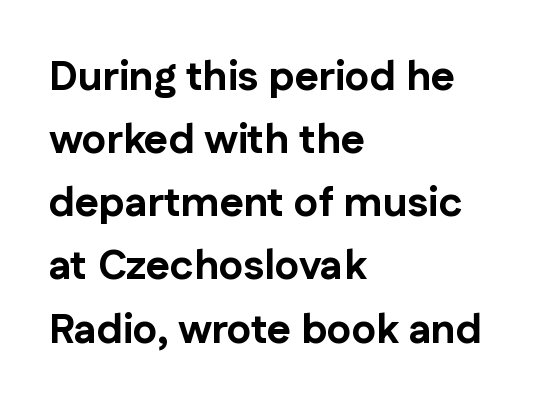
The zone under the glyphs is completely vacant. Baseline-to-baseline distance is the conventional proportion of letter height. The face used here is a sans, in the tradition of grotesques and geometrics. Compared with an ordinary text face, these strokes are far heavier — a full bold. The face used here is proportionally spaced, like ordinary book or web type.
